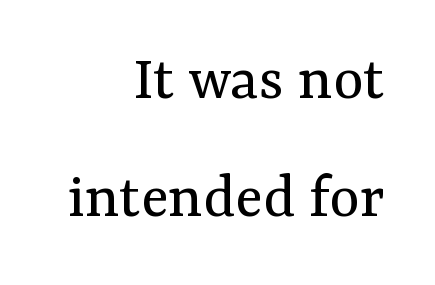
The image shows 65 px regular-weight serif type, upright; set right-aligned, line spacing 1.82x, normal letter spacing, not underlined; medium stroke contrast and a medium x-height.
